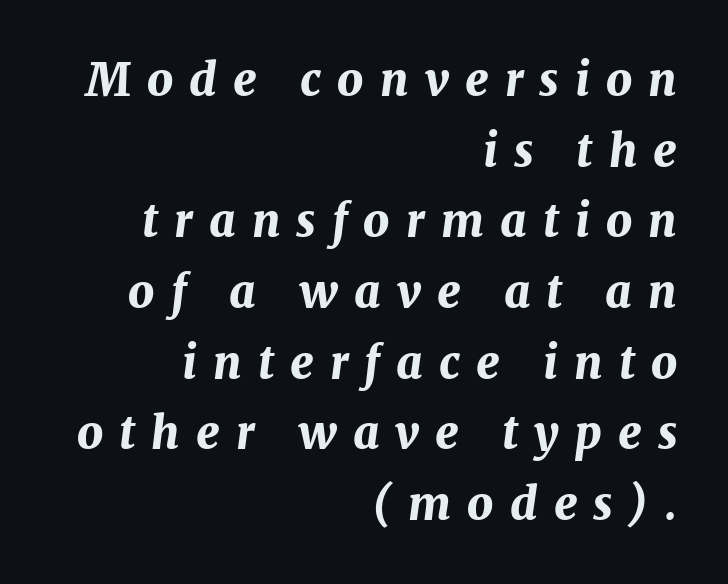
The image shows 45 px bold type, italic (leaning right); set right-aligned, normal line spacing (1.57x), unusually wide letter spacing (+0.36 em), not underlined; medium stroke contrast and a medium x-height.
